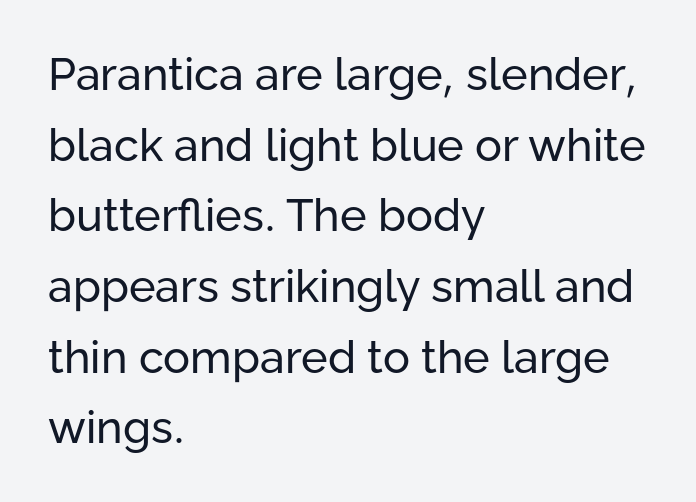
Q: Is the text bold? A: No.
Q: Is the text italic (slanted)? A: No, it is upright.
Q: Is the typeface a serif or a sans-serif typeface? A: Sans-serif.
Q: Is the text underlined? A: No.
Q: How is the paragraph aligned? A: Left-aligned.
Q: Is the spacing between letters normal or unusually wide? A: Normal.
Q: Is the spacing between lines tight, normal or loose? A: Normal.
Q: Width (condensed, normal, or wide)? A: Normal.
Q: Stroke contrast? A: Low.
Q: x-height? A: Medium.
Q: Monospaced? A: No.
